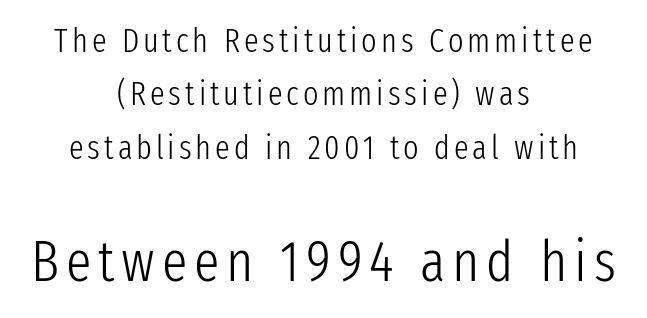
Letterform terminals end flat and unadorned throughout the passage. Underline: absent. Ordinary non-slanted type is in use. The passage shown is typed in a proportional face where columns would drift. Bold? No — there's no thickening of the strokes. If you squint, the bottom block still reads clearly — it's the larger of the two.
